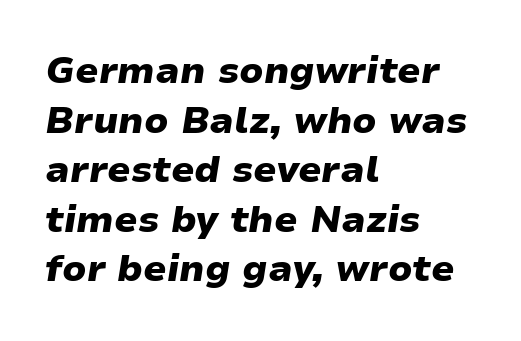
Q: Is the text bold? A: Yes.
Q: Is the text italic (slanted)? A: Yes, it leans right by about 9 degrees.
Q: Is the text underlined? A: No.
Q: How is the paragraph aligned? A: Left-aligned.
Q: Is the spacing between letters normal or unusually wide? A: Normal.
Q: Is the spacing between lines tight, normal or loose? A: Normal.
Q: Width (condensed, normal, or wide)? A: Wide.
Q: Stroke contrast? A: Low.
Q: x-height? A: Medium.
Q: Monospaced? A: No.
